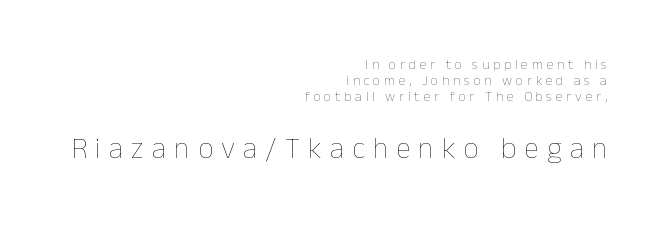
The image shows 30 px thin type, upright; set right-aligned, line spacing 1.16x, unusually wide letter spacing (+0.27 em), not underlined; the second (bottom) block is 2.14x larger; low stroke contrast and a medium x-height.
